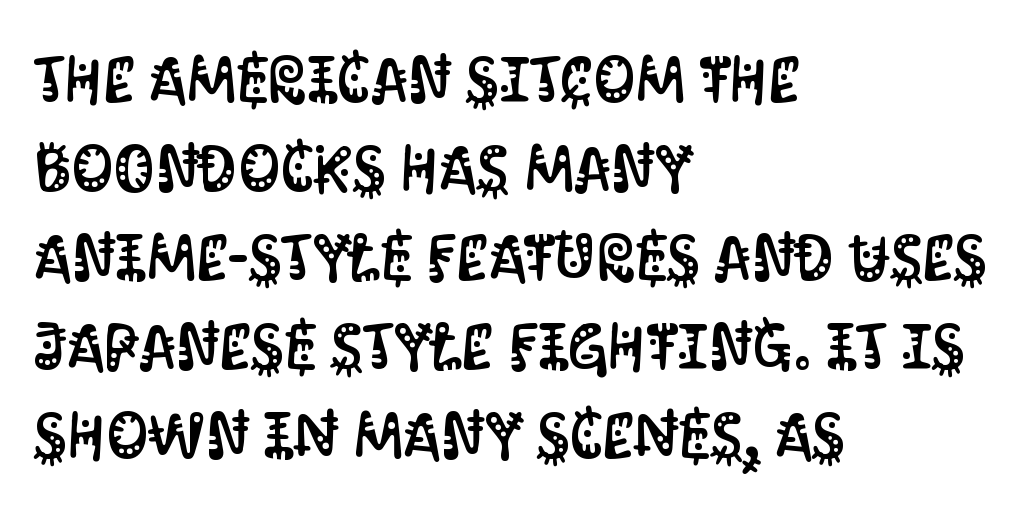
The image shows 65 px condensed sans-serif type, upright; set left-aligned, normal line spacing (1.37x), normal letter spacing, not underlined; medium stroke contrast and a large x-height.
